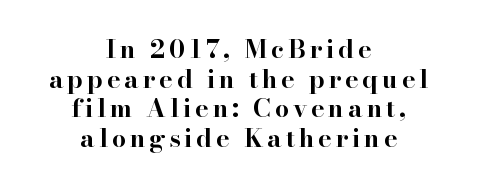
{"italic": "no", "bold": "yes", "underline": "no", "align": "center", "line_spacing_ratio": 1.19, "glyph_px": 25}
